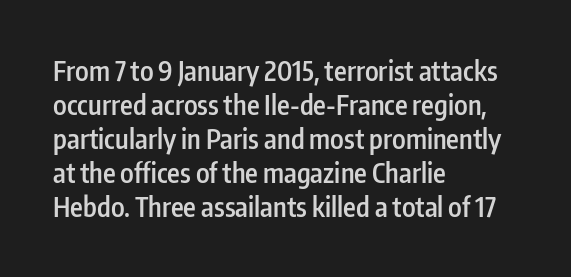
The image shows 27 px text type, upright; set left-aligned, normal line spacing (1.26x), normal letter spacing, not underlined.
